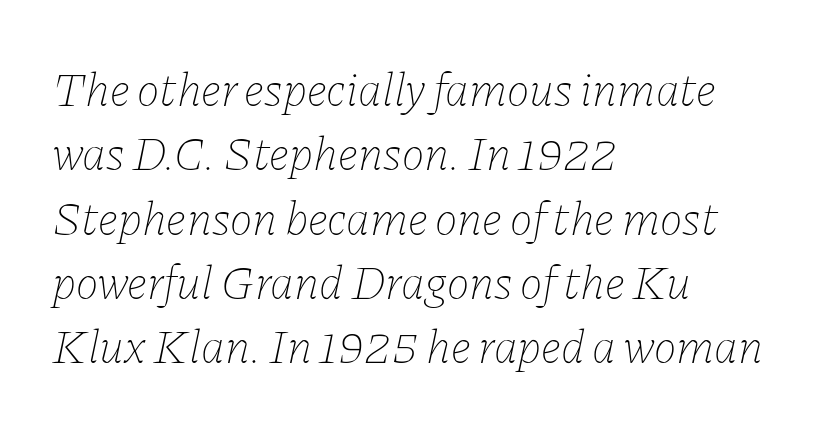
Q: Is the text bold? A: No.
Q: Is the text italic (slanted)? A: Yes, it leans right by about 11 degrees.
Q: Is the text underlined? A: No.
Q: How is the paragraph aligned? A: Left-aligned.
Q: Is the spacing between letters normal or unusually wide? A: Normal.
Q: Is the spacing between lines tight, normal or loose? A: Normal.
Q: Width (condensed, normal, or wide)? A: Normal.
Q: Stroke contrast? A: Low.
Q: x-height? A: Medium.
Q: Monospaced? A: No.
